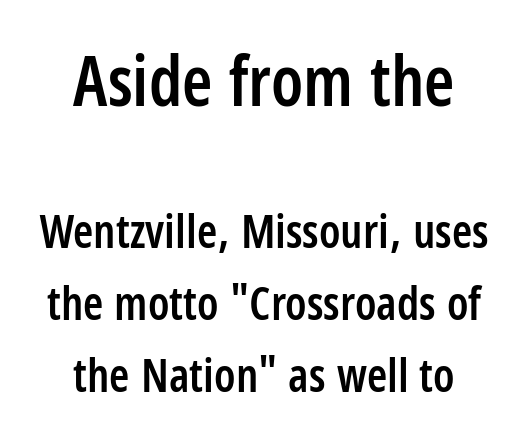
Q: Is the text bold? A: Semi-bold.
Q: Is the text italic (slanted)? A: No, it is upright.
Q: Is the typeface a serif or a sans-serif typeface? A: Sans-serif.
Q: Is the text underlined? A: No.
Q: How is the paragraph aligned? A: Centered.
Q: Is the spacing between letters normal or unusually wide? A: Normal.
Q: Is the spacing between lines tight, normal or loose? A: Normal.
Q: Which block of text is set in a larger size, the first (top) or the second (bottom)? A: The first (top) one.
Q: Width (condensed, normal, or wide)? A: Condensed.
Q: Stroke contrast? A: Low.
Q: x-height? A: Large.
Q: Monospaced? A: No.
